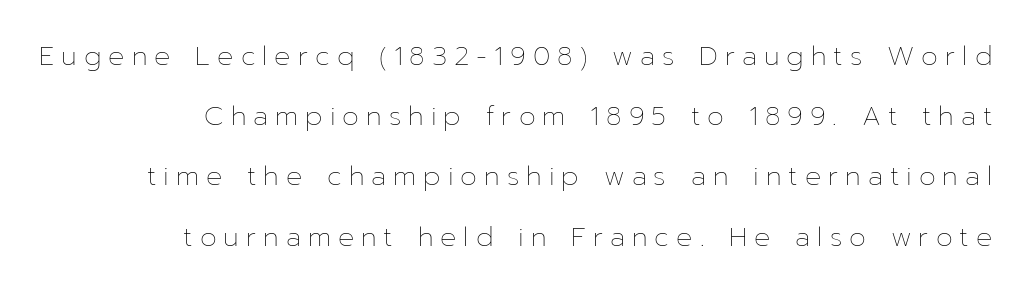
These lines stand farther apart than default settings would place them. Notice how the stems are strictly vertical — no italics here. The text block is weighted toward the right margin, trailing off unevenly leftward. Is the type heavy? It reads as light-to-regular instead. Quick note: underline off. Loose tracking; the words dissolve into strings of separated letters.
